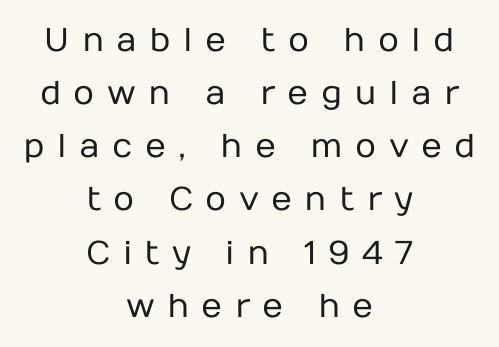
Each line is balanced around a shared central axis. The designer went with a sans here, leaving each stem footless. The lettering stays uniformly vertical, giving the passage a roman look. No heavy texture on the line: the type isn't bold.
